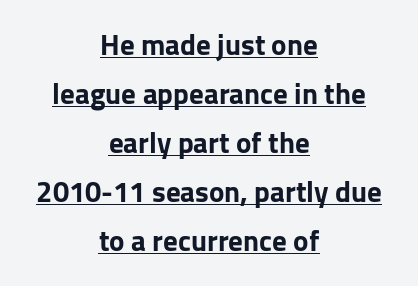
{"serif": "no", "italic": "no", "bold": "yes", "weight": "bold", "width": "normal", "stroke_contrast": "low", "x_height": "medium", "monospaced": "no", "underline": "yes", "align": "center", "line_spacing": "normal", "line_spacing_ratio": 1.69, "letter_spacing": "normal", "letter_spacing_em": 0.0, "glyph_px": 29}
